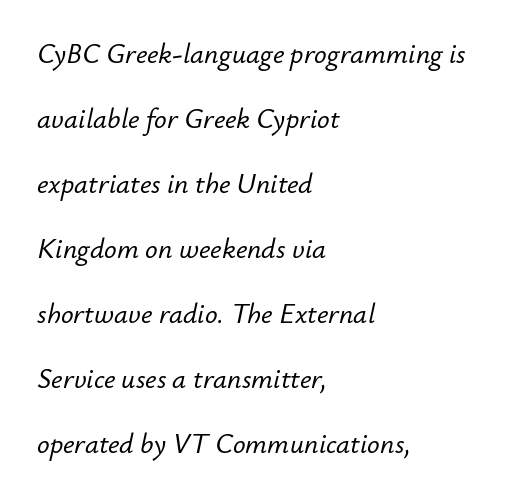
The image shows 28 px text type, italic (leaning right); set left-aligned, loose line spacing (2.32x), normal letter spacing, not underlined; low stroke contrast and a small x-height.
